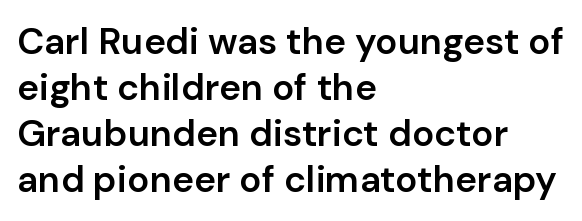
Beneath every word, the page is bare. The type family on display is of the sans-serif kind. Designer's note — italics off, roman on. Each letter keeps its own natural width here, so spacing adapts to shape.
